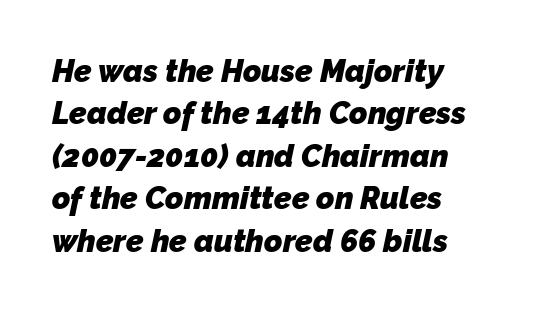
Q: Is the text bold? A: Yes.
Q: Is the typeface a serif or a sans-serif typeface? A: Sans-serif.
Q: Is the text underlined? A: No.
Q: Is the spacing between letters normal or unusually wide? A: Normal.
Q: Is the spacing between lines tight, normal or loose? A: Normal.
Q: Width (condensed, normal, or wide)? A: Normal.
Q: Stroke contrast? A: Low.
Q: x-height? A: Medium.
Q: Monospaced? A: No.
